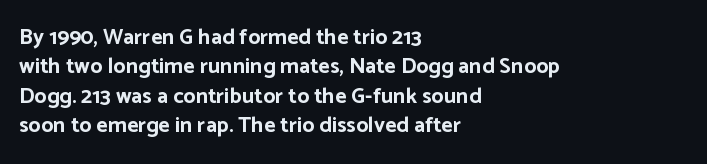
{"italic": "no", "bold": "yes", "underline": "no", "align": "left", "line_spacing": "normal", "line_spacing_ratio": 1.34, "letter_spacing": "normal", "letter_spacing_em": 0.0, "glyph_px": 22}
